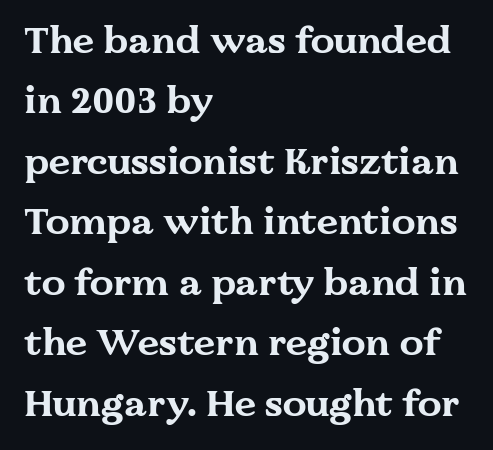
{"serif": "yes", "italic": "no", "bold": "yes", "weight": "bold", "width": "wide", "stroke_contrast": "medium", "x_height": "medium", "monospaced": "no", "underline": "no", "align": "left", "line_spacing": "normal", "line_spacing_ratio": 1.59, "letter_spacing": "normal", "letter_spacing_em": 0.0, "glyph_px": 38}
